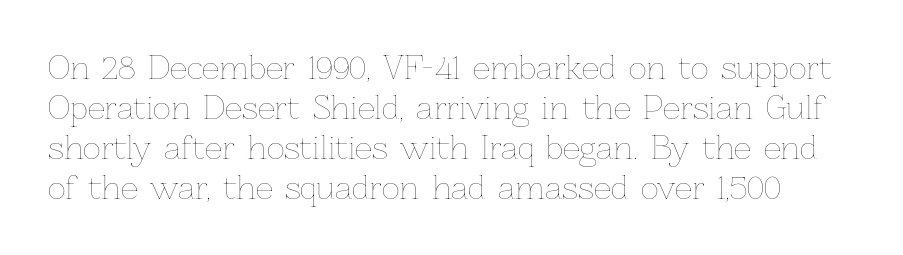
Tall strokes in this sample are plumb rather than angled. Tracking value appears to be zero — textbook default spacing. Think of a printed novel: that variable character pitch is what you see here. Quick note: underline off. The weight would be labelled regular, book, light, or lighter still. The rows are spaced the way most documents space them.
